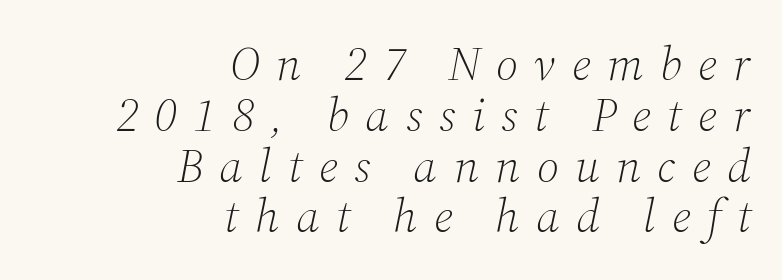
The image shows 47 px light serif type, italic (leaning right); set right-aligned, tight line spacing (1.08x), unusually wide letter spacing (+0.35 em), not underlined; medium stroke contrast and a medium x-height.
